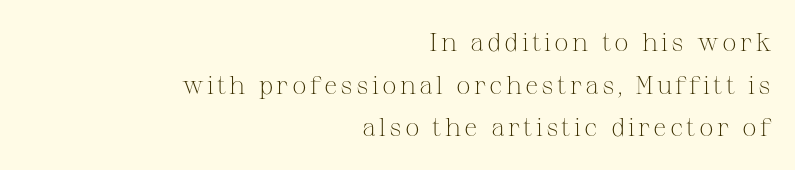
{"italic": "no", "bold": "no", "underline": "no", "align": "right", "line_spacing": "normal", "line_spacing_ratio": 1.64, "glyph_px": 26}
